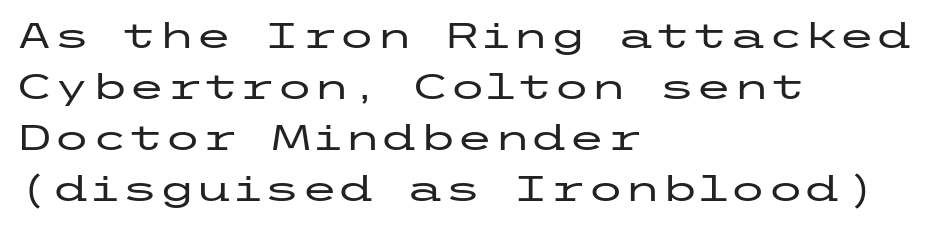
{"serif": "no", "italic": "no", "width": "wide", "stroke_contrast": "low", "x_height": "medium", "underline": "no", "align": "left", "line_spacing": "normal", "line_spacing_ratio": 1.5, "letter_spacing": "normal", "letter_spacing_em": 0.0, "glyph_px": 34}
